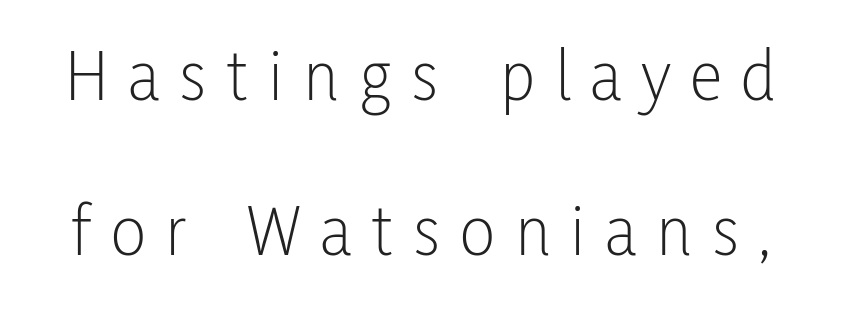
Stems and bowls with no extra thickness — not bold. Any mark beneath the type? The region is blank. What's the leading like? Stretched, with rows far apart. Someone cranked the tracking dial way up on this one.
